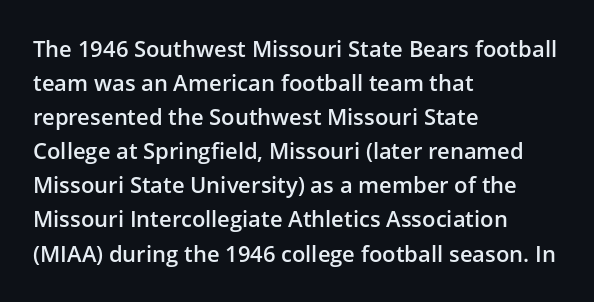
Students, note that the glyphs here touch the page at normal intervals. The line-height multiplier appears to be the usual default. Horizontal alignment here is leftward, the default for most running prose. Descenders are the only things crossing below the line. A bit beefed up — I'd call it semibold rather than bold. You can tell it's not italic because the verticals are truly vertical.
